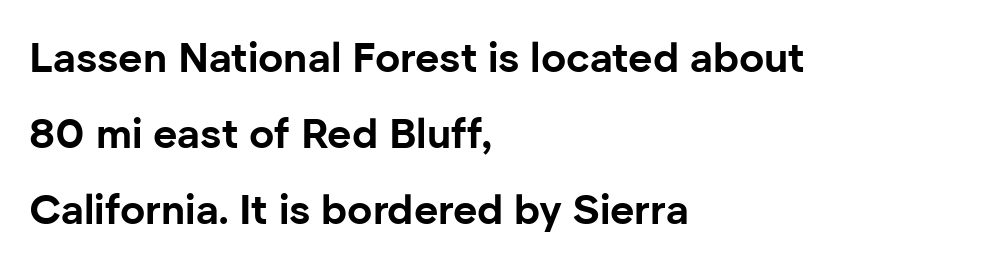
The image shows 42 px bold sans-serif type, upright; set left-aligned, line spacing 1.81x, normal letter spacing, not underlined; low stroke contrast and a medium x-height.
